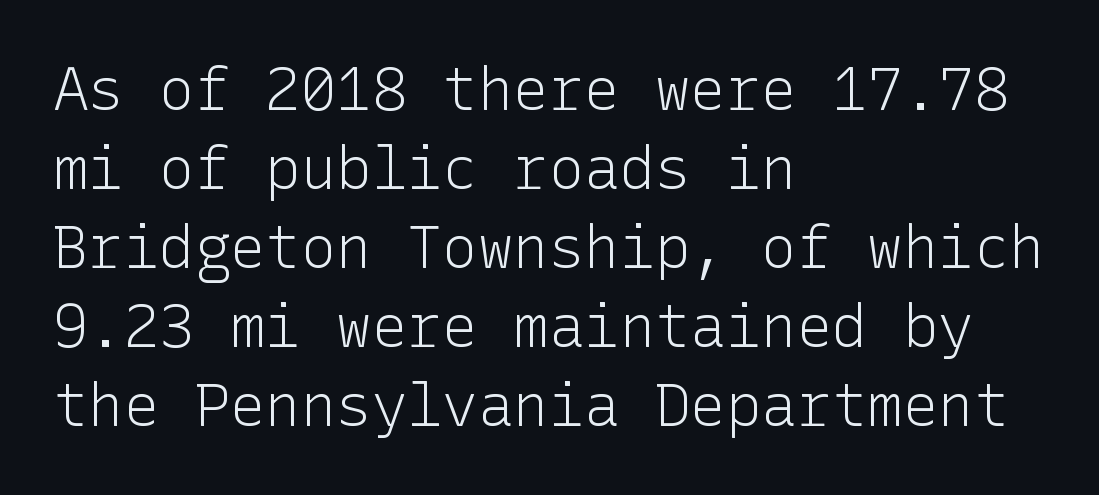
These lines sit exactly where default settings would place them. The string is rendered with underlining switched off. Every row of glyphs begins at an identical x-position on the left. Tracking value appears to be zero — textbook default spacing. Stroke terminals: plain, sans-serif. Upright lettering throughout.
